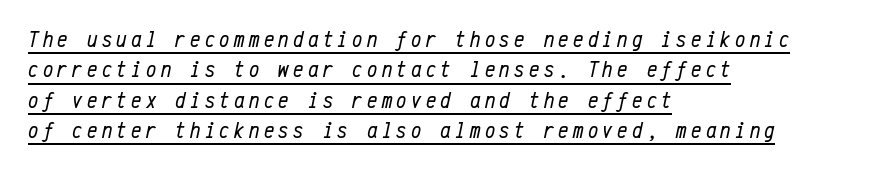
{"italic": "yes", "lean": "right", "slant_degrees": 12, "bold": "no", "underline": "yes", "align": "left", "line_spacing": "normal", "line_spacing_ratio": 1.32, "glyph_px": 23}
